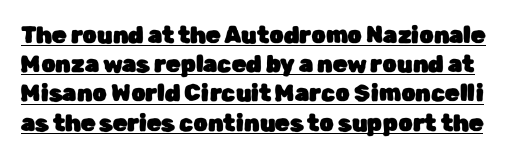
Q: Is the text italic (slanted)? A: No, it is upright.
Q: Is the text underlined? A: Yes.
Q: Is the spacing between letters normal or unusually wide? A: Normal.
Q: Is the spacing between lines tight, normal or loose? A: Normal.
